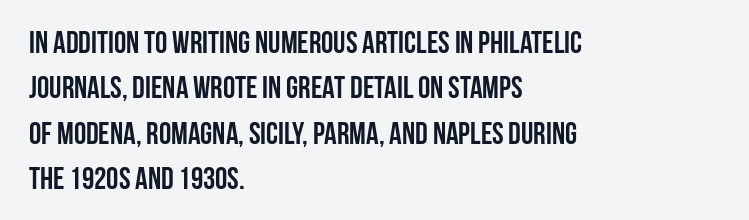
Q: Is the text bold? A: Yes.
Q: Is the text italic (slanted)? A: No, it is upright.
Q: Is the typeface a serif or a sans-serif typeface? A: Sans-serif.
Q: Is the text underlined? A: No.
Q: How is the paragraph aligned? A: Left-aligned.
Q: Is the spacing between letters normal or unusually wide? A: Normal.
Q: Is the spacing between lines tight, normal or loose? A: Normal.
Q: Width (condensed, normal, or wide)? A: Condensed.
Q: Stroke contrast? A: Low.
Q: x-height? A: Large.
Q: Monospaced? A: No.
